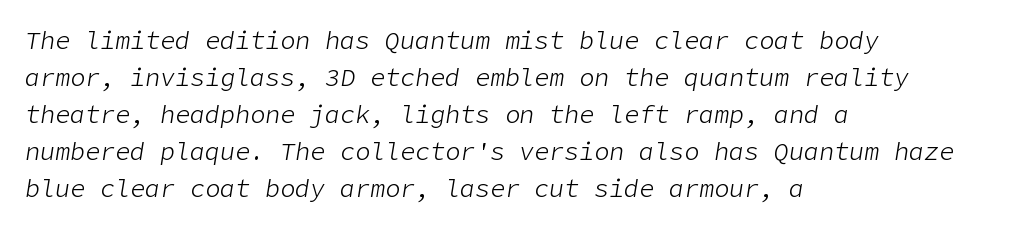
Q: Is the text bold? A: No.
Q: Is the text italic (slanted)? A: Yes, it leans right by about 9 degrees.
Q: Is the text underlined? A: No.
Q: How is the paragraph aligned? A: Left-aligned.
Q: Is the spacing between letters normal or unusually wide? A: Normal.
Q: Is the spacing between lines tight, normal or loose? A: Normal.
